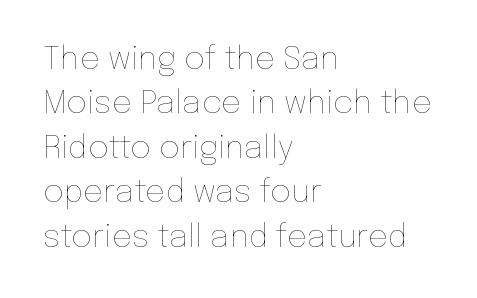
In CSS terms this would be text-align: left. Anything drawn beneath the words? Only blank space. Is the type heavy? It reads as light-to-regular instead. Italic: no, the glyphs are upright roman.
